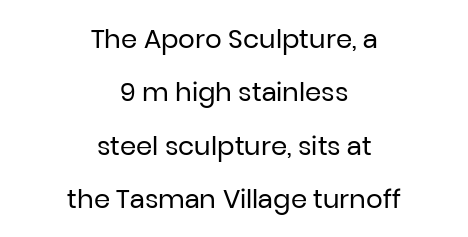
Q: Is the text bold? A: No.
Q: Is the text italic (slanted)? A: No, it is upright.
Q: Is the text underlined? A: No.
Q: How is the paragraph aligned? A: Centered.
Q: Is the spacing between letters normal or unusually wide? A: Normal.
Q: Is the spacing between lines tight, normal or loose? A: Loose.
